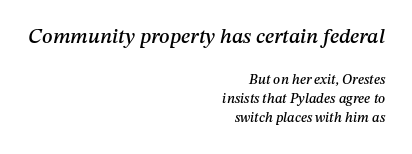
The image shows 21 px text type, italic (leaning right); set right-aligned, normal line spacing (1.38x), normal letter spacing, not underlined; the first (top) block is 1.5x larger.
